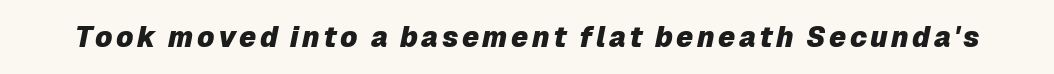
Q: Is the text bold? A: Yes.
Q: Is the text italic (slanted)? A: Yes, it leans right by about 12 degrees.
Q: Is the text underlined? A: No.
Q: Width (condensed, normal, or wide)? A: Normal.
Q: Stroke contrast? A: Low.
Q: x-height? A: Medium.
Q: Monospaced? A: No.
